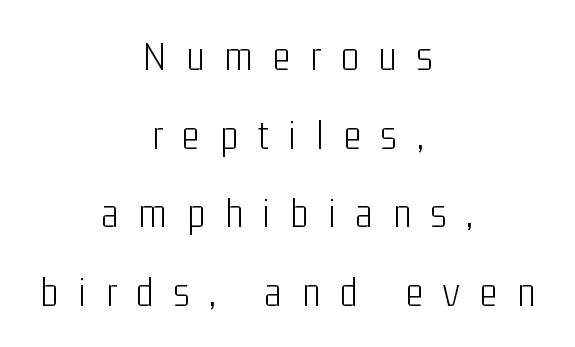
{"serif": "no", "italic": "no", "bold": "no", "weight": "light", "width": "condensed", "stroke_contrast": "low", "x_height": "medium", "monospaced": "no", "underline": "no", "align": "center", "line_spacing_ratio": 1.87, "letter_spacing": "wide", "letter_spacing_em": 0.48, "glyph_px": 42}
